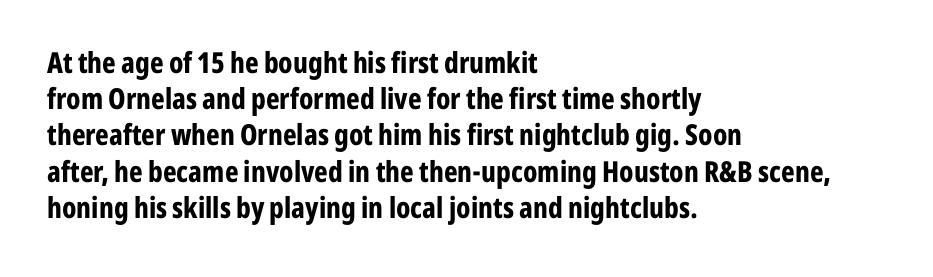
The axis of the letterforms is exactly vertical. Inter-character spacing is left at the font's built-in metrics. Look at the bottom of the vertical strokes: they stop flat, with no serifs. Thick stems and heavy bowls — unmistakably bold.
